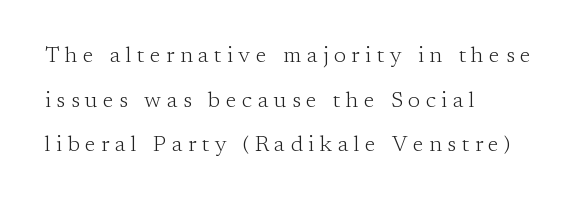
{"italic": "no", "bold": "no", "underline": "no", "align": "left", "line_spacing": "loose", "line_spacing_ratio": 2.03, "letter_spacing": "wide", "letter_spacing_em": 0.25, "glyph_px": 22}
